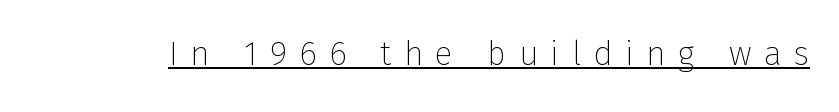
{"serif": "no", "italic": "no", "bold": "no", "weight": "thin", "width": "normal", "stroke_contrast": "low", "x_height": "medium", "monospaced": "no", "underline": "yes", "letter_spacing": "wide", "letter_spacing_em": 0.38, "glyph_px": 33}
